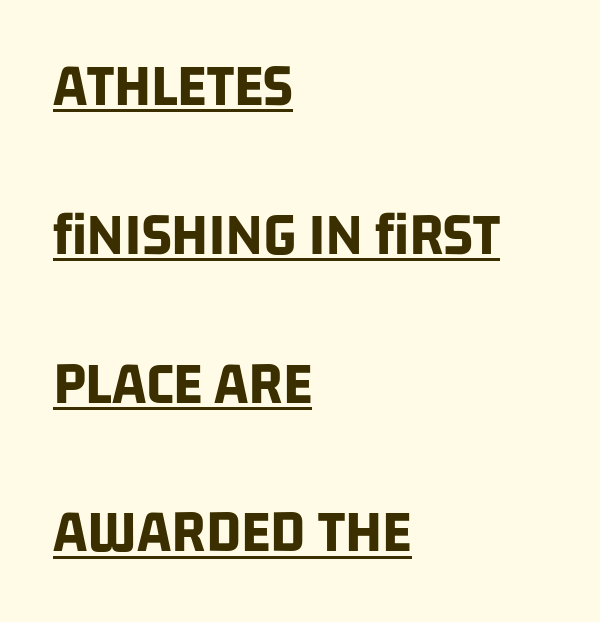
This sample has the flowing, uneven cadence of proportional lettering. These lines are composed in type without serifs. Quick note: underline on. Observe the ordinary spacing: letters are neighbours, not strangers. Each line starts at the same left margin while the right side varies. Notice the wide empty band between every row — that's loose leading.
